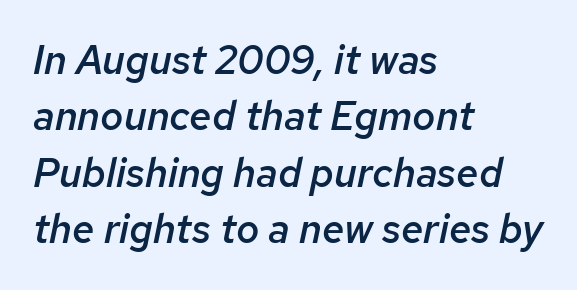
{"italic": "yes", "lean": "right", "slant_degrees": 12, "bold": "semi", "weight": "semibold", "width": "normal", "stroke_contrast": "low", "x_height": "medium", "monospaced": "no", "underline": "no", "align": "left", "line_spacing": "normal", "line_spacing_ratio": 1.41, "letter_spacing": "normal", "letter_spacing_em": 0.0, "glyph_px": 40}
